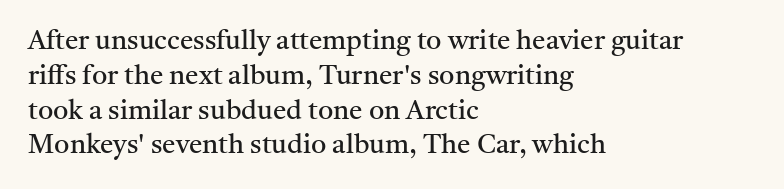
Q: Is the text bold? A: No.
Q: Is the text italic (slanted)? A: No, it is upright.
Q: Is the text underlined? A: No.
Q: How is the paragraph aligned? A: Left-aligned.
Q: Is the spacing between letters normal or unusually wide? A: Normal.
Q: Is the spacing between lines tight, normal or loose? A: Normal.
